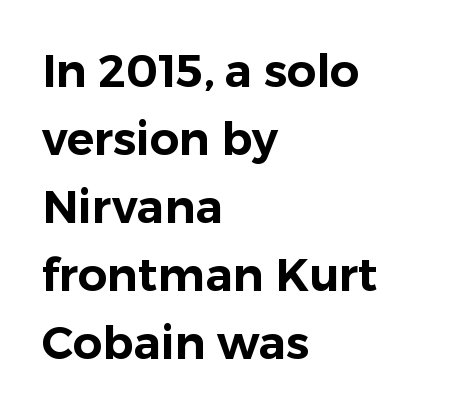
Vertical spacing — default. The letters carry no serifs — their stems end cleanly without finishing strokes. Typeset ragged right — the left edge is the straight one. Character widths vary here, with narrow letters taking less room than wide ones.
